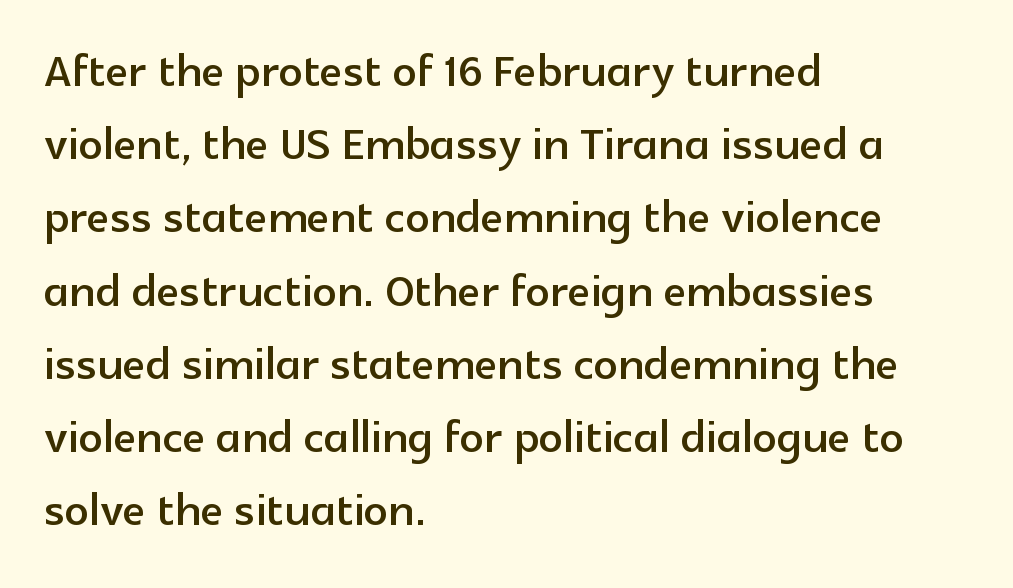
The image shows 60 px sans-serif type, upright; set left-aligned, line spacing 1.22x, normal letter spacing, not underlined; a medium x-height.
